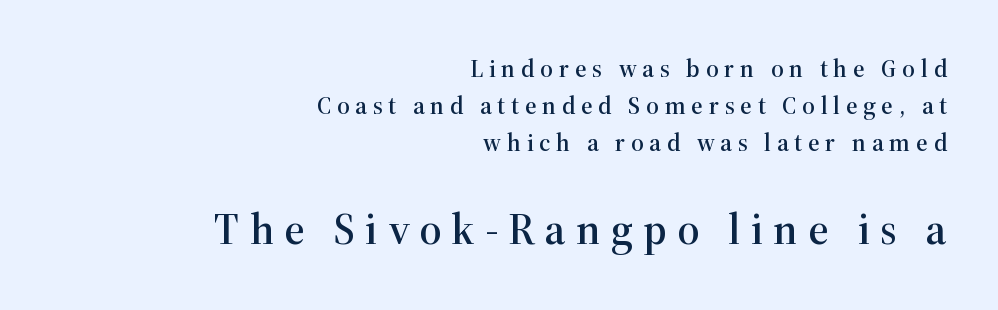
The image shows 44 px serif type, upright; set right-aligned, normal line spacing (1.49x), unusually wide letter spacing (+0.23 em), not underlined; the second (bottom) block is 1.76x larger; high stroke contrast and a medium x-height.
